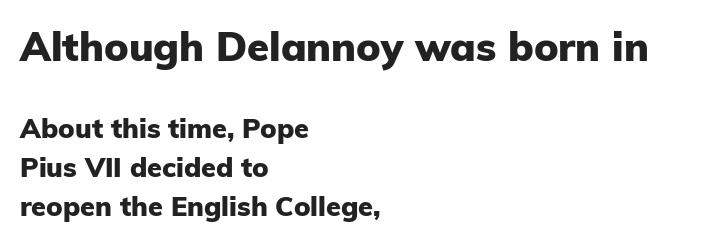
The image shows 40 px heavy sans-serif type, upright; set left-aligned, normal line spacing (1.45x), normal letter spacing, not underlined; the first (top) block is 1.48x larger; low stroke contrast and a medium x-height.
